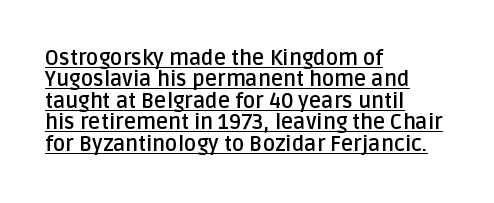
The image shows 21 px bold type, upright; set left-aligned, tight line spacing (1.02x), normal letter spacing, underlined.
